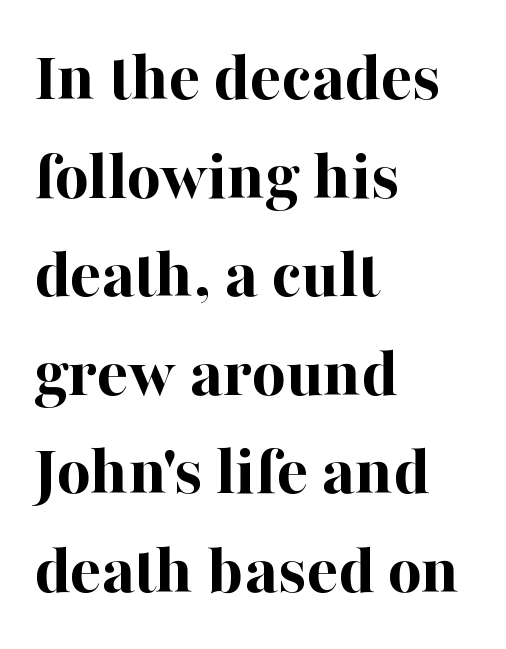
Q: Is the text bold? A: Yes.
Q: Is the text italic (slanted)? A: No, it is upright.
Q: Is the typeface a serif or a sans-serif typeface? A: Serif.
Q: Is the text underlined? A: No.
Q: How is the paragraph aligned? A: Left-aligned.
Q: Is the spacing between letters normal or unusually wide? A: Normal.
Q: Is the spacing between lines tight, normal or loose? A: Normal.
Q: Width (condensed, normal, or wide)? A: Normal.
Q: Stroke contrast? A: High.
Q: x-height? A: Medium.
Q: Monospaced? A: No.
